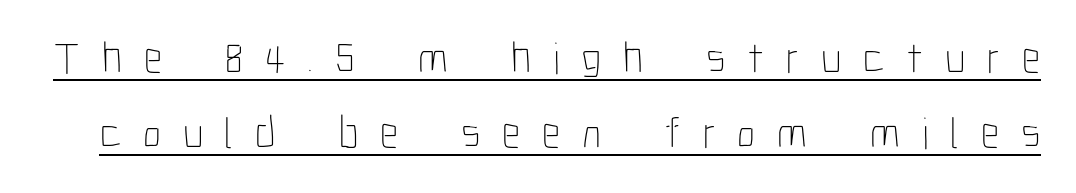
{"italic": "no", "bold": "no", "weight": "thin", "width": "condensed", "stroke_contrast": "low", "x_height": "medium", "monospaced": "no", "underline": "yes", "line_spacing": "normal", "line_spacing_ratio": 1.67, "letter_spacing": "wide", "letter_spacing_em": 0.48, "glyph_px": 45}
